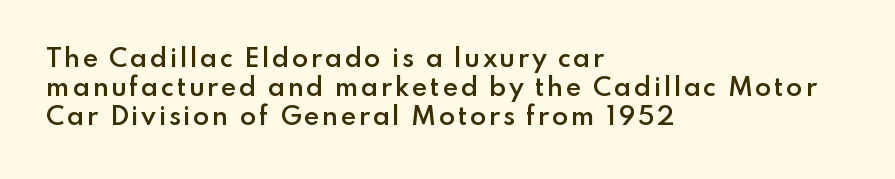
The image shows 24 px text type, upright; set left-aligned, line spacing 1.21x, not underlined.
